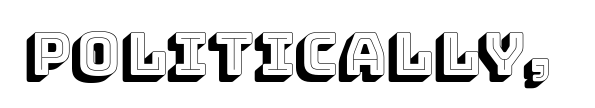
{"italic": "no", "width": "normal", "x_height": "large", "monospaced": "no", "underline": "no", "letter_spacing": "normal", "letter_spacing_em": 0.0, "glyph_px": 59}
